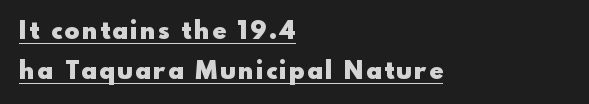
The lettering is marked with a stroke running underneath it. Posture: upright roman. Students, observe: this is what conventionally led text looks like. In terms of weight, the rendering is a true, heavy bold. Notice how the passage keeps a crisp vertical edge on the left only.
